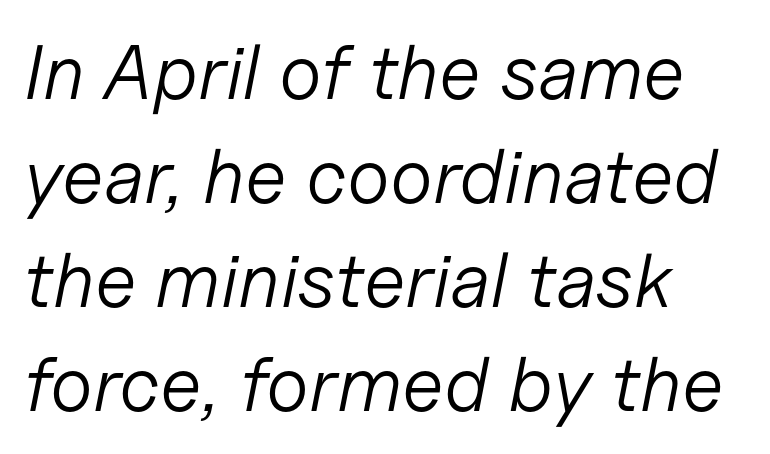
The image shows 77 px light type, italic (leaning right); set left-aligned, normal line spacing (1.35x), normal letter spacing, not underlined; low stroke contrast and a medium x-height.
